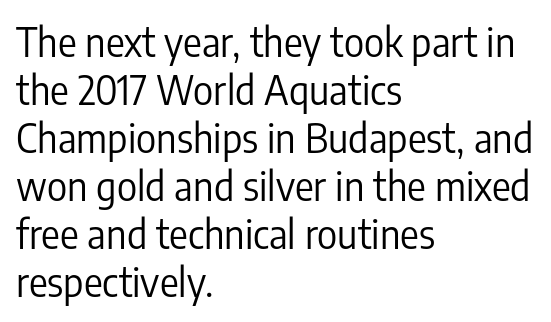
The type is set solid horizontally, with unmodified tracking. A classic flush-left, rag-right setting is used for this passage. The rendering uses natural spacing where letterforms have individual widths. The weight would be labelled regular, book, light, or lighter still. The characters display no serif detailing; their extremities are plain.
